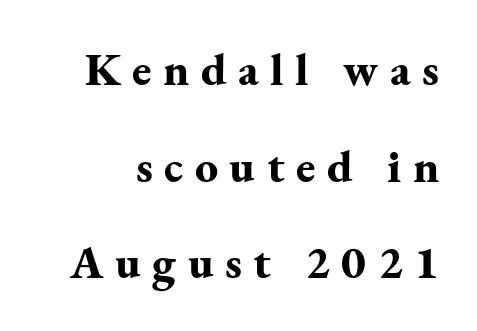
Italic: no, the glyphs are upright roman. The line texture is sparse and dotted thanks to wide tracking. Leading is clearly above the norm, producing a sparse column. No word sits above an underline. In terms of letterform style, serifs are clearly present.
